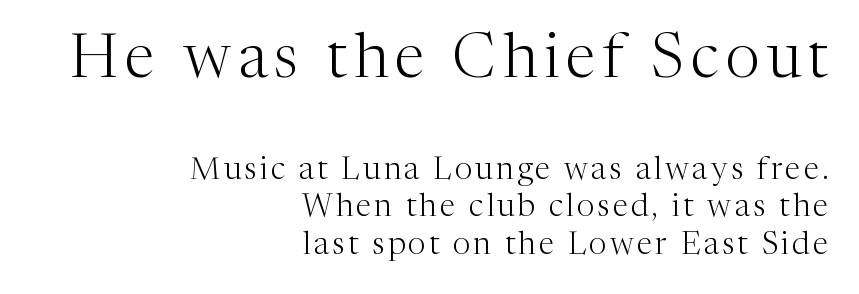
The image shows 62 px light serif type, upright; set right-aligned, line spacing 1.21x, not underlined; the first (top) block is 2.0x larger; medium stroke contrast and a medium x-height.
